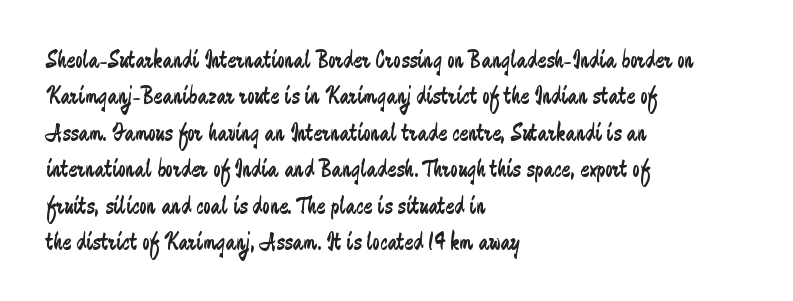
Short and long lines alike share a common starting point at left. The typeface has the unassuming heft of standard copy or less. Is the letter spacing exaggerated? No — it looks like the ordinary default. Has an underline been added? It has not.
